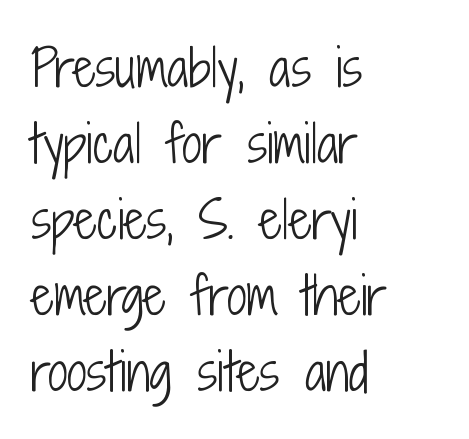
The image shows 50 px light, condensed sans-serif type, upright; set left-aligned, normal line spacing (1.52x), normal letter spacing, not underlined; low stroke contrast and a medium x-height.
